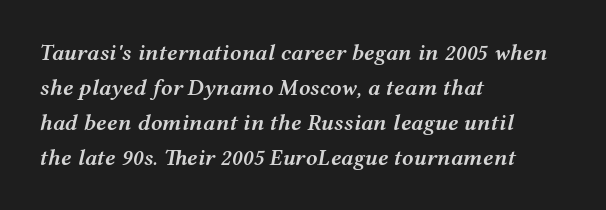
Line starts are locked; line ends wander. This rendering features lettering with no underline. Looking at the ascenders, they clearly lean. The face used here is rendered with its standard letterfit. Caption: semibold face, moderately heavy strokes. The vertical gap from one line to the next is medium.
